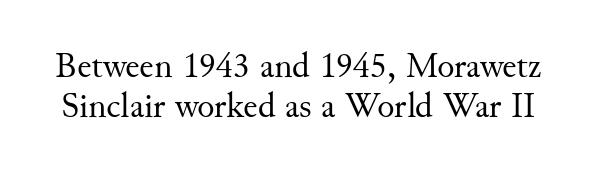
{"serif": "yes", "italic": "no", "bold": "no", "weight": "regular", "width": "normal", "stroke_contrast": "medium", "x_height": "small", "monospaced": "no", "underline": "no", "line_spacing": "tight", "line_spacing_ratio": 1.11, "letter_spacing": "normal", "letter_spacing_em": 0.0, "glyph_px": 36}
